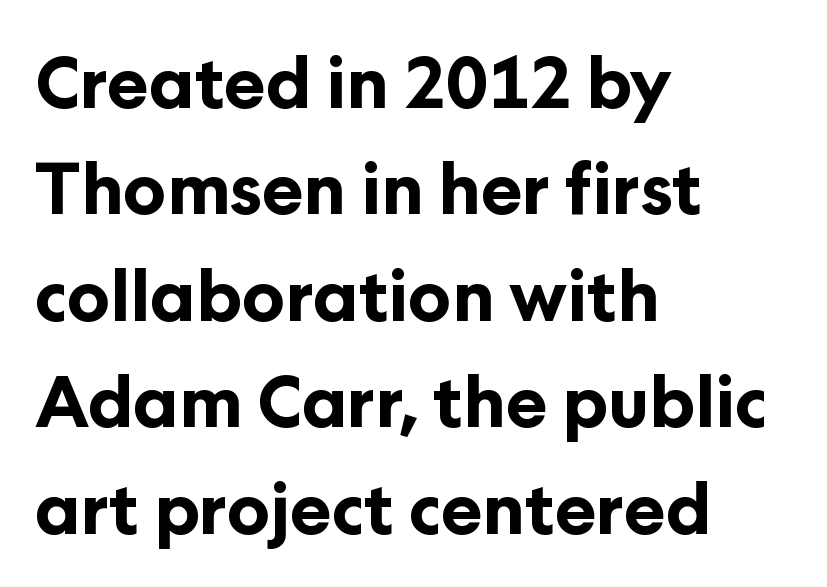
Q: Is the text bold? A: Yes.
Q: Is the text italic (slanted)? A: No, it is upright.
Q: Is the typeface a serif or a sans-serif typeface? A: Sans-serif.
Q: Is the text underlined? A: No.
Q: How is the paragraph aligned? A: Left-aligned.
Q: Is the spacing between letters normal or unusually wide? A: Normal.
Q: Is the spacing between lines tight, normal or loose? A: Normal.
Q: Width (condensed, normal, or wide)? A: Normal.
Q: Stroke contrast? A: Low.
Q: x-height? A: Medium.
Q: Monospaced? A: No.
